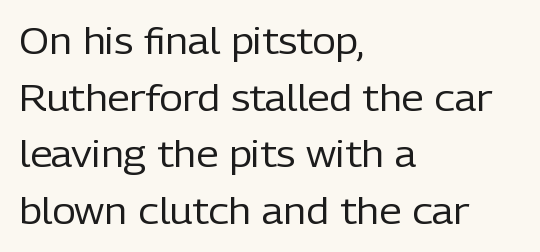
The image shows 36 px regular-weight sans-serif type, upright; set left-aligned, normal line spacing (1.57x), normal letter spacing, not underlined; low stroke contrast and a medium x-height.
